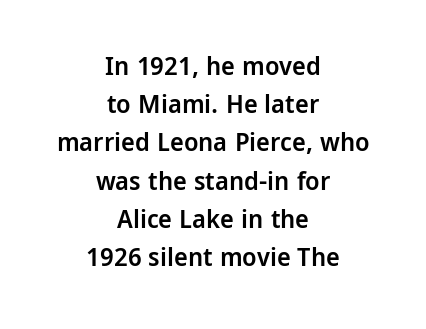
{"italic": "no", "bold": "semi", "underline": "no", "align": "center", "line_spacing": "normal", "line_spacing_ratio": 1.47, "letter_spacing": "normal", "letter_spacing_em": 0.0, "glyph_px": 26}
